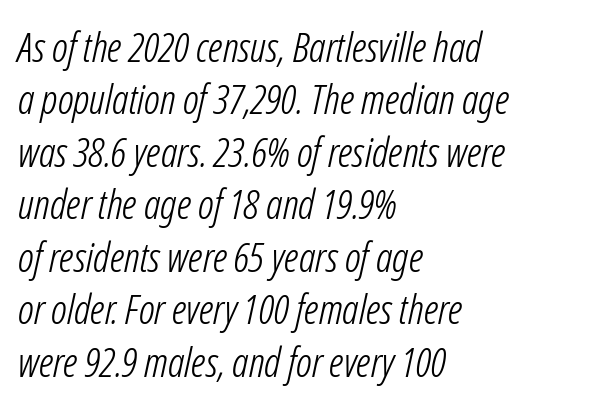
The image shows 41 px light, condensed type, italic (leaning right); set left-aligned, normal line spacing (1.28x), normal letter spacing, not underlined; low stroke contrast and a medium x-height.
